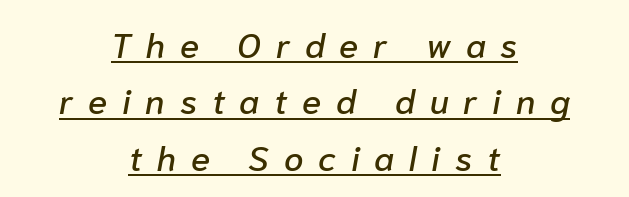
{"italic": "yes", "lean": "right", "slant_degrees": 10, "width": "normal", "stroke_contrast": "low", "x_height": "medium", "monospaced": "no", "underline": "yes", "align": "center", "line_spacing": "normal", "line_spacing_ratio": 1.61, "letter_spacing": "wide", "letter_spacing_em": 0.42, "glyph_px": 35}
